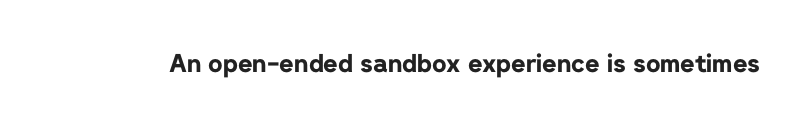
Q: Is the text bold? A: Yes.
Q: Is the text italic (slanted)? A: No, it is upright.
Q: Is the text underlined? A: No.
Q: Is the spacing between letters normal or unusually wide? A: Normal.
